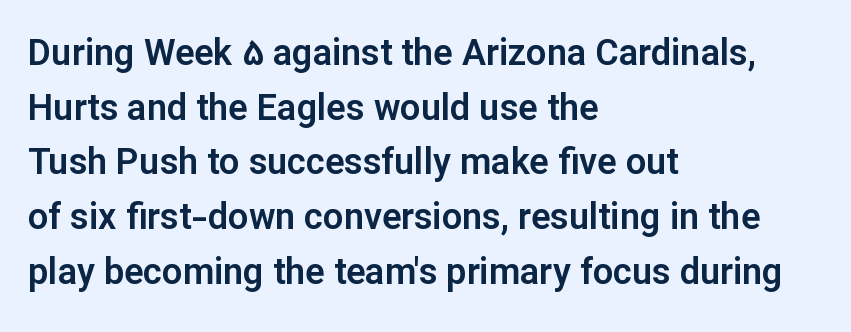
{"serif": "no", "italic": "no", "width": "normal", "stroke_contrast": "low", "x_height": "medium", "monospaced": "no", "underline": "no", "align": "left", "line_spacing": "normal", "line_spacing_ratio": 1.52, "letter_spacing": "normal", "letter_spacing_em": 0.0, "glyph_px": 36}
